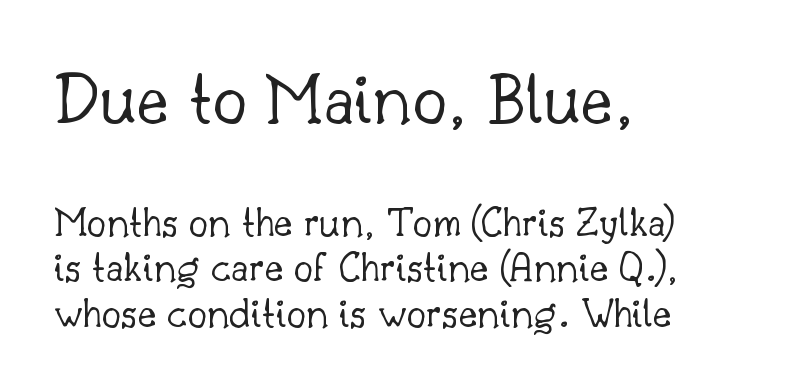
{"italic": "no", "bold": "no", "weight": "light", "width": "normal", "stroke_contrast": "low", "x_height": "small", "monospaced": "no", "underline": "no", "align": "left", "line_spacing": "tight", "line_spacing_ratio": 1.04, "letter_spacing": "normal", "letter_spacing_em": 0.0, "larger_block": "first", "size_ratio": 1.75, "glyph_px": 77}
